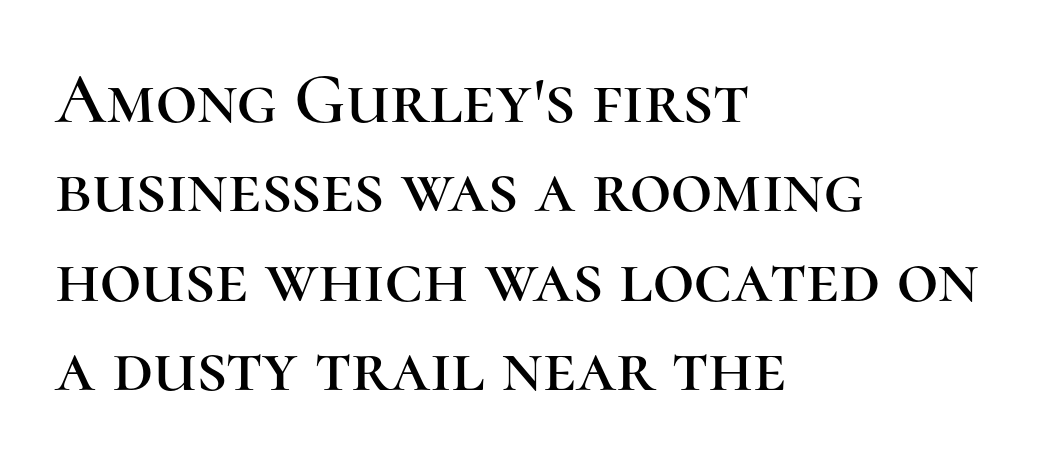
{"serif": "yes", "italic": "no", "width": "normal", "stroke_contrast": "high", "x_height": "medium", "monospaced": "no", "underline": "no", "align": "left", "line_spacing_ratio": 1.24, "letter_spacing": "normal", "letter_spacing_em": 0.0, "glyph_px": 72}
